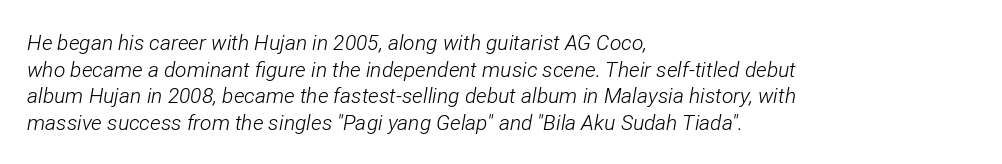
{"italic": "yes", "lean": "right", "slant_degrees": 12, "bold": "no", "underline": "no", "align": "left", "line_spacing": "normal", "line_spacing_ratio": 1.27, "letter_spacing": "normal", "letter_spacing_em": 0.0, "glyph_px": 21}
